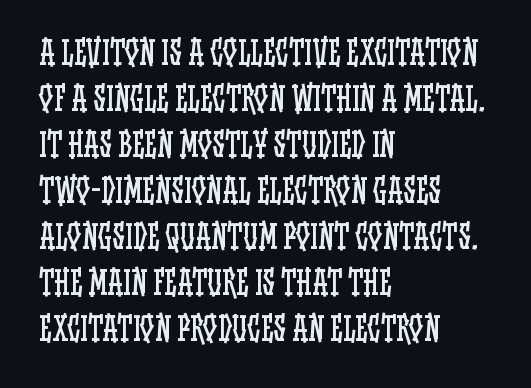
The image shows 32 px regular-weight, condensed type, upright; set left-aligned, normal line spacing (1.44x), normal letter spacing, not underlined; low stroke contrast and a large x-height.
